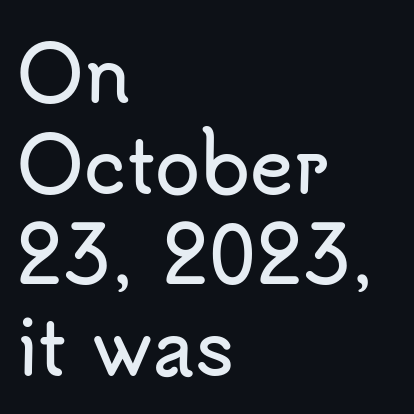
{"serif": "no", "italic": "no", "width": "normal", "stroke_contrast": "low", "x_height": "small", "monospaced": "no", "underline": "no", "align": "left", "line_spacing_ratio": 1.23, "letter_spacing": "normal", "letter_spacing_em": 0.0, "glyph_px": 74}
